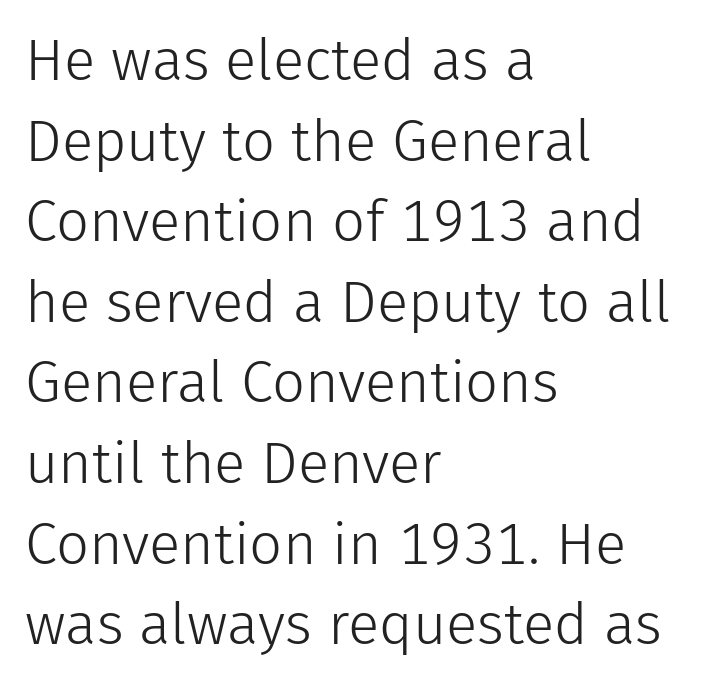
{"serif": "no", "italic": "no", "bold": "no", "weight": "light", "width": "normal", "stroke_contrast": "low", "x_height": "medium", "monospaced": "no", "underline": "no", "align": "left", "line_spacing": "normal", "line_spacing_ratio": 1.39, "letter_spacing": "normal", "letter_spacing_em": 0.0, "glyph_px": 58}
